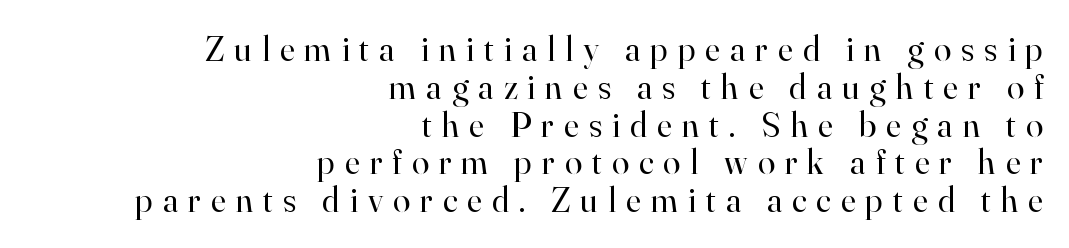
A typesetter would call this heavily tracked-out type. Heaviness? Minimal to ordinary, like unemphasized prose. This rendering features lettering with no underline. Is there much room between lines? No — they nearly touch.
